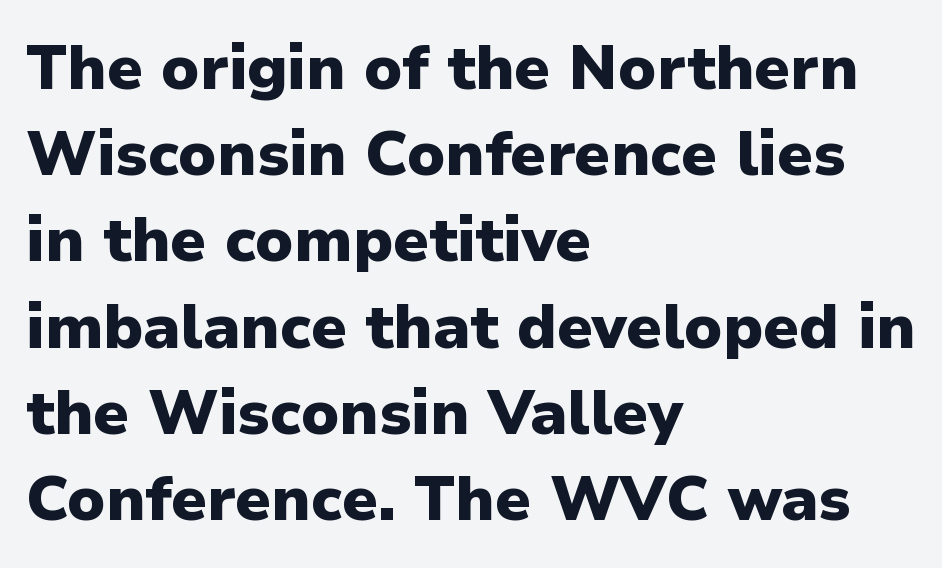
Q: Is the text bold? A: Yes.
Q: Is the text italic (slanted)? A: No, it is upright.
Q: Is the typeface a serif or a sans-serif typeface? A: Sans-serif.
Q: Is the text underlined? A: No.
Q: How is the paragraph aligned? A: Left-aligned.
Q: Is the spacing between letters normal or unusually wide? A: Normal.
Q: Is the spacing between lines tight, normal or loose? A: Normal.
Q: Width (condensed, normal, or wide)? A: Normal.
Q: Stroke contrast? A: Low.
Q: x-height? A: Medium.
Q: Monospaced? A: No.
